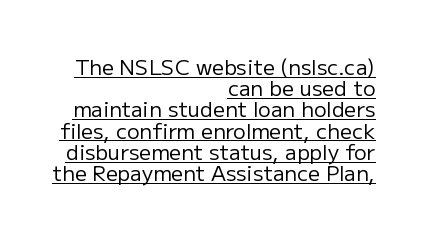
Q: Is the text bold? A: No.
Q: Is the text italic (slanted)? A: No, it is upright.
Q: Is the text underlined? A: Yes.
Q: How is the paragraph aligned? A: Right-aligned.
Q: Is the spacing between letters normal or unusually wide? A: Normal.
Q: Is the spacing between lines tight, normal or loose? A: Tight.
